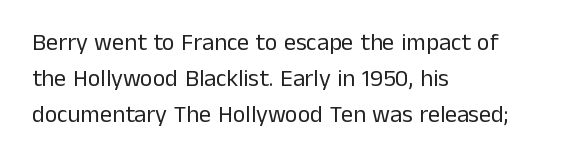
Q: Is the text bold? A: No.
Q: Is the text italic (slanted)? A: No, it is upright.
Q: Is the text underlined? A: No.
Q: How is the paragraph aligned? A: Left-aligned.
Q: Is the spacing between letters normal or unusually wide? A: Normal.
Q: Is the spacing between lines tight, normal or loose? A: Normal.
